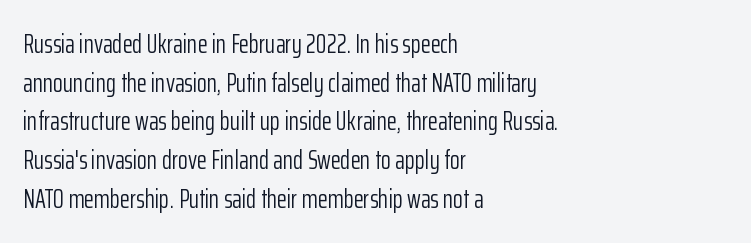
Posture: vertical. The weight tops out at a normal text grade. Words appear dense and cohesive because spacing is normal. If you drew a ruler down the left edge, every line would touch it. Line spacing here is normal. Underline: absent.
